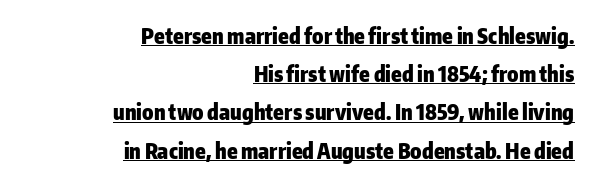
Every letter is thick-stroked: bold, no question. The string is rendered with underlining switched on. One-word summary of the alignment: right. The rendering keeps characters at their native spacing. Is there any slant? The stems are plumb.
